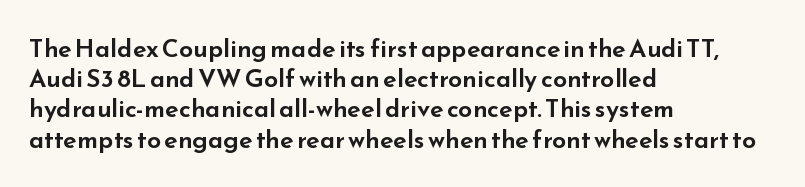
Standard letterfit; no display-style spreading of the glyphs. A typesetter would mark this as roman, not italic. Does the copy run flush right? No — it runs flush left. Words float on clear page, feet unadorned.
